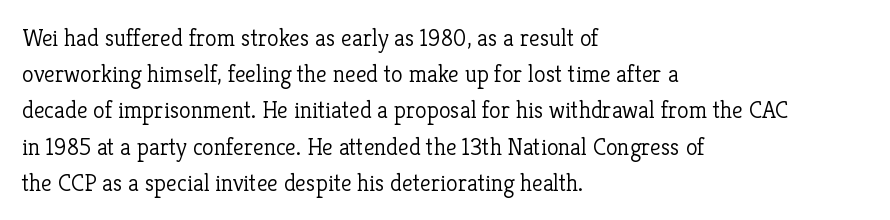
Default kerning and tracking; the words read as compact shapes. Tall strokes in this sample are plumb rather than angled. This rendering uses left alignment, leaving the right contour irregular. Students, observe: this is what conventionally led text looks like. Each stroke keeps to a modest, everyday thickness or less. Honestly, there is no underline to notice here at all.
